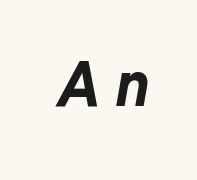
Q: Is the text bold? A: Yes.
Q: Is the text italic (slanted)? A: Yes, it leans right by about 10 degrees.
Q: Is the text underlined? A: No.
Q: Is the spacing between letters normal or unusually wide? A: Unusually wide.
Q: Width (condensed, normal, or wide)? A: Normal.
Q: Stroke contrast? A: Low.
Q: x-height? A: Medium.
Q: Monospaced? A: No.
